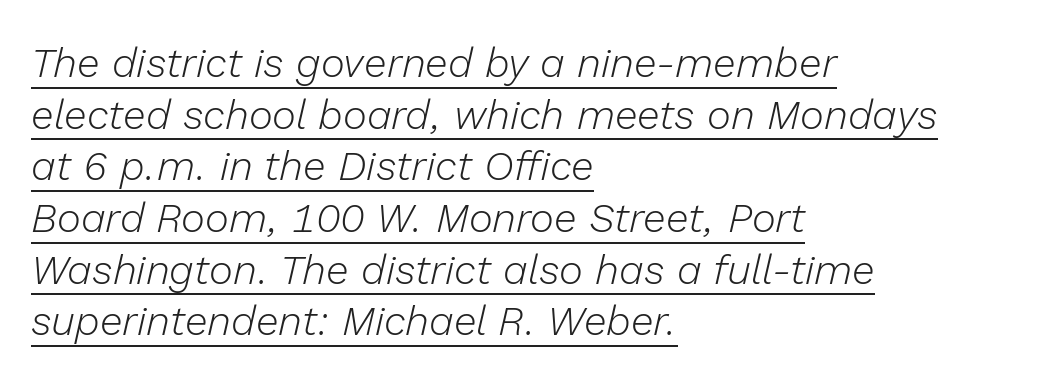
The block of text has a typical density, with ordinary space between rows. The horizontal fit of the characters is conventional and even. Think of a printed novel: that variable character pitch is what you see here. Nothing heavy about these letters — not bold at all. Italic: yes, the glyphs are oblique. Somebody hit Ctrl+U on this one — the words are underlined.
